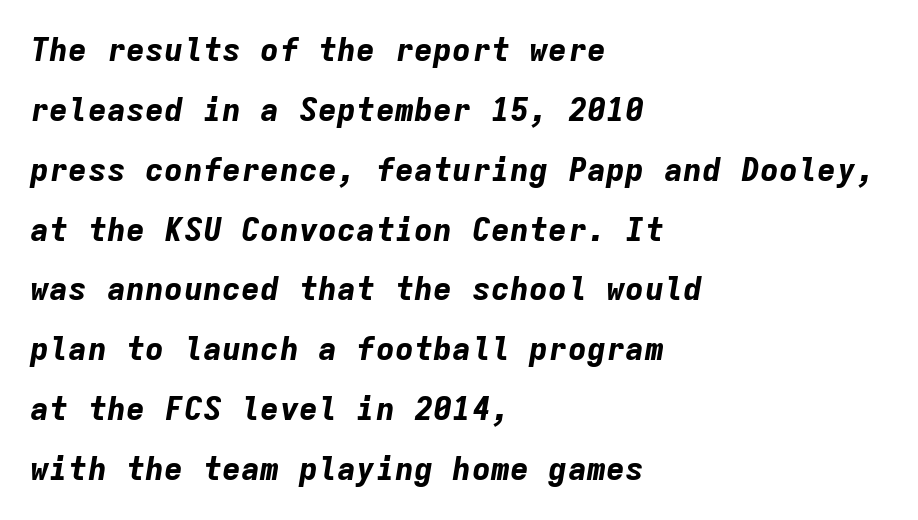
{"italic": "yes", "lean": "right", "slant_degrees": 9, "bold": "yes", "weight": "bold", "width": "normal", "stroke_contrast": "low", "x_height": "medium", "monospaced": "yes", "underline": "no", "align": "left", "line_spacing_ratio": 1.87, "letter_spacing": "normal", "letter_spacing_em": 0.0, "glyph_px": 32}
